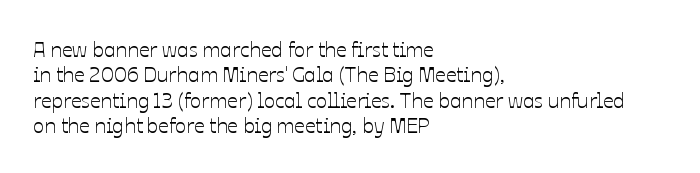
Q: Is the text italic (slanted)? A: No, it is upright.
Q: Is the text underlined? A: No.
Q: How is the paragraph aligned? A: Left-aligned.
Q: Is the spacing between letters normal or unusually wide? A: Normal.
